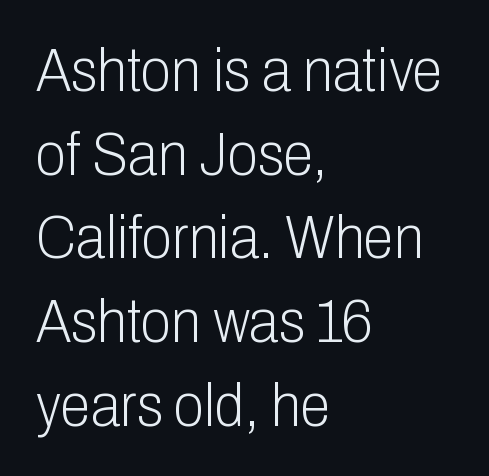
The lettering stays uniformly vertical, giving the passage a roman look. The lines in this sample share a left origin and differ only in where they stop. The letters advance in unequal steps, a hallmark of proportional type. There is no visible air inserted between adjacent glyphs.
